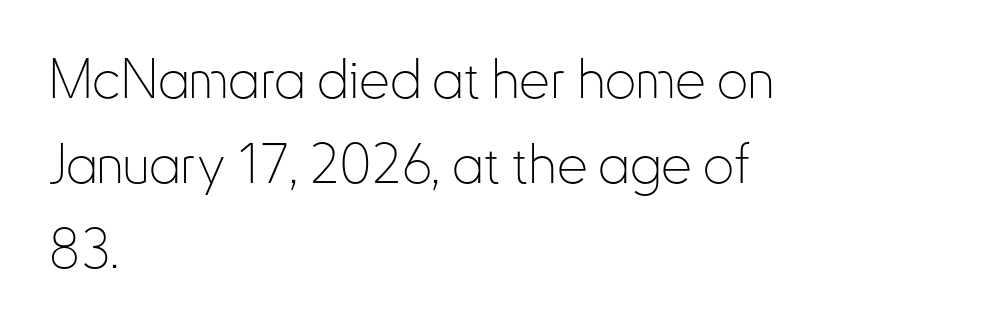
{"serif": "no", "italic": "no", "bold": "no", "weight": "thin", "width": "condensed", "stroke_contrast": "low", "x_height": "small", "monospaced": "no", "underline": "no", "align": "left", "line_spacing": "normal", "line_spacing_ratio": 1.55, "letter_spacing": "normal", "letter_spacing_em": 0.0, "glyph_px": 55}
